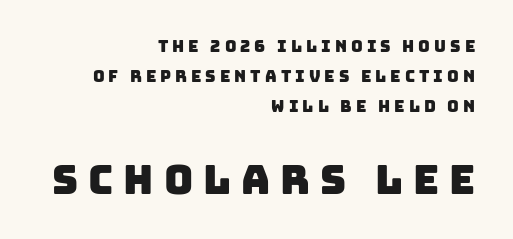
Display-style spreading of the glyphs; the letterfit is very open. Underlining? Definitely not there. No feet cap the strokes, marking this as sans-serif type. Notice how the passage keeps a crisp vertical edge on the right only.
